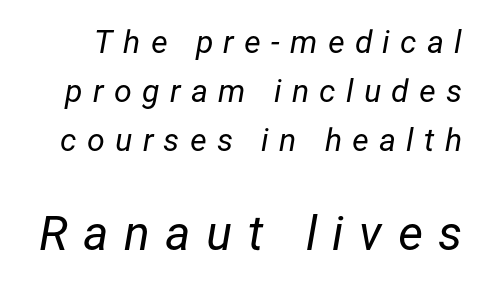
The image shows 48 px regular-weight type, italic (leaning right); set normal line spacing (1.53x), unusually wide letter spacing (+0.32 em), not underlined; the second (bottom) block is 1.5x larger; low stroke contrast and a medium x-height.
